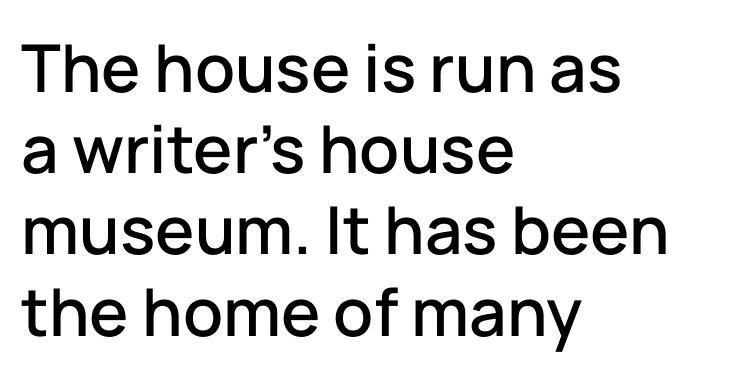
The image shows 66 px sans-serif type, upright; set left-aligned, line spacing 1.23x, normal letter spacing, not underlined; low stroke contrast and a medium x-height.
